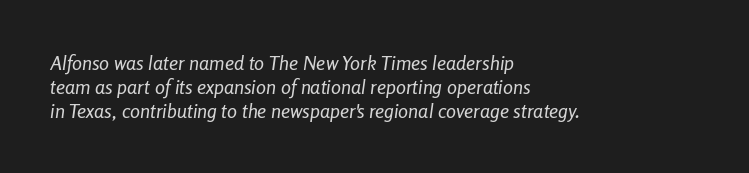
{"italic": "yes", "lean": "right", "slant_degrees": 8, "bold": "no", "underline": "no", "align": "left", "line_spacing_ratio": 1.2, "letter_spacing": "normal", "letter_spacing_em": 0.0, "glyph_px": 20}
